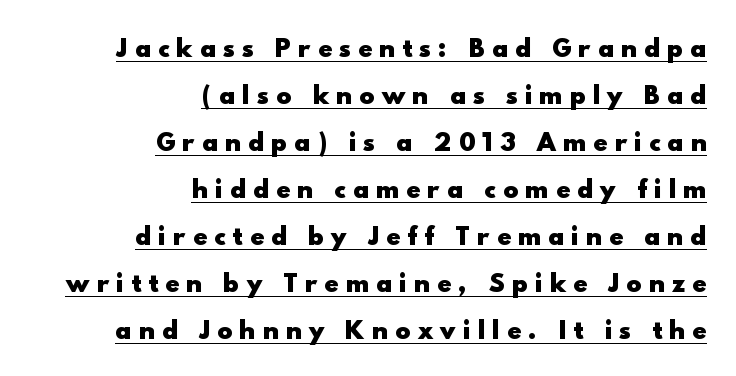
{"italic": "no", "bold": "yes", "underline": "yes", "align": "right", "line_spacing": "loose", "line_spacing_ratio": 2.04, "letter_spacing": "wide", "letter_spacing_em": 0.33, "glyph_px": 23}
